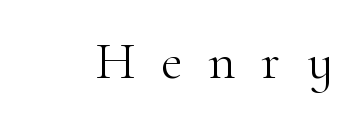
The weight would be labelled regular, book, light, or lighter still. The baseline area is clear. Serif or sans? Serif — the stroke terminals have little feet. In terms of posture, this sample is upright. In terms of letterspacing, this is a distinctly airy, spread setting.
